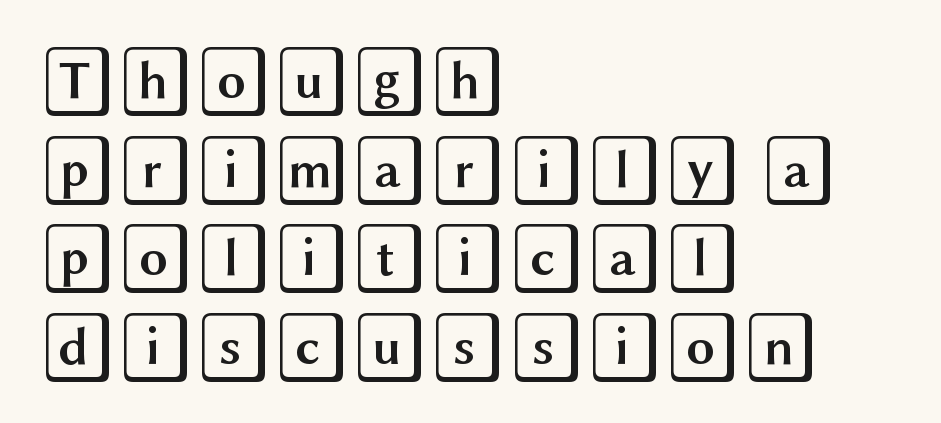
The image shows 71 px wide type, upright; set left-aligned, normal line spacing (1.25x), normal letter spacing, not underlined; a large x-height.
